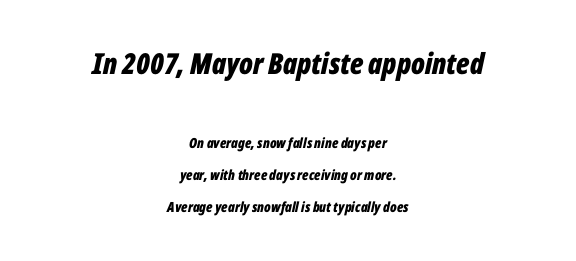
The compositor balanced each line on the midline. Short note: letters normally spaced. The letters in the upper block stand taller than those in the block below. A great deal of white space separates one row of letters from the next. Strong, thick strokes mark this as bold type.
